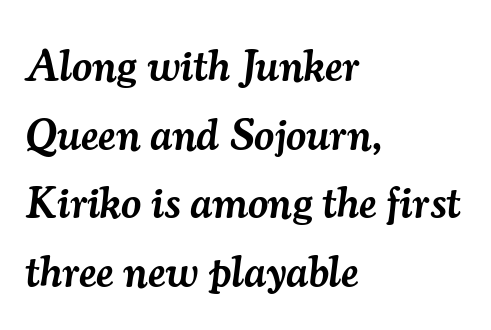
The image shows 44 px semibold serif type, italic (leaning right); set left-aligned, normal line spacing (1.56x), normal letter spacing, not underlined; medium stroke contrast and a small x-height.
